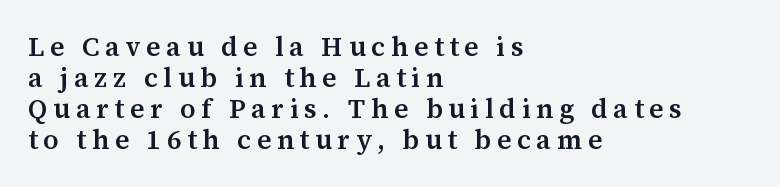
Q: Is the text bold? A: Semi-bold.
Q: Is the text italic (slanted)? A: No, it is upright.
Q: Is the text underlined? A: No.
Q: How is the paragraph aligned? A: Left-aligned.
Q: Is the spacing between letters normal or unusually wide? A: Unusually wide.
Q: Is the spacing between lines tight, normal or loose? A: Tight.
